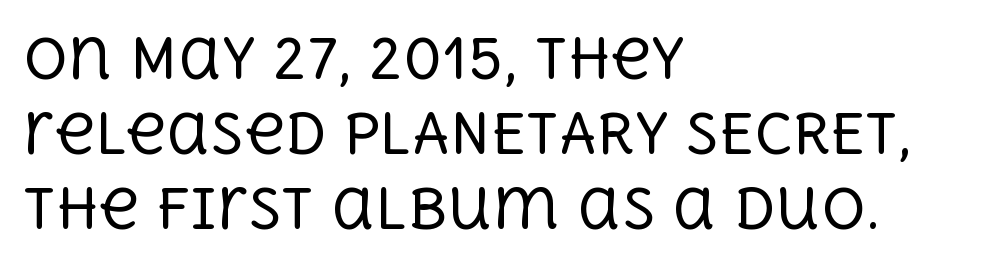
The image shows 55 px regular-weight serif type, upright; set left-aligned, normal line spacing (1.36x), normal letter spacing, not underlined; a large x-height.
